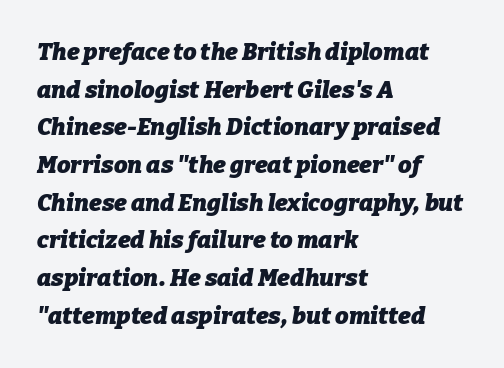
Line beginnings align vertically; line endings do not. Observe the ordinary spacing: letters are neighbours, not strangers. Quick note: interline space is typical. Slanted lettering throughout. Typesetter's note: full bold, strokes at maximum text heaviness. Quick note: underline off.
